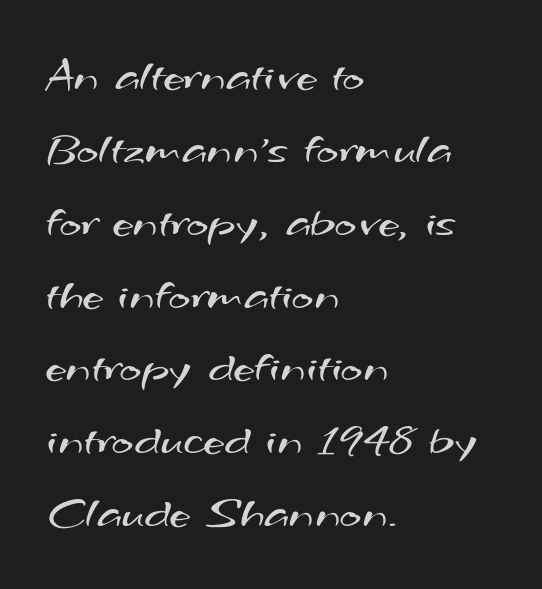
{"serif": "no", "bold": "no", "weight": "regular", "width": "wide", "stroke_contrast": "medium", "x_height": "small", "monospaced": "no", "underline": "no", "align": "left", "line_spacing": "normal", "line_spacing_ratio": 1.55, "letter_spacing": "normal", "letter_spacing_em": 0.0, "glyph_px": 47}
